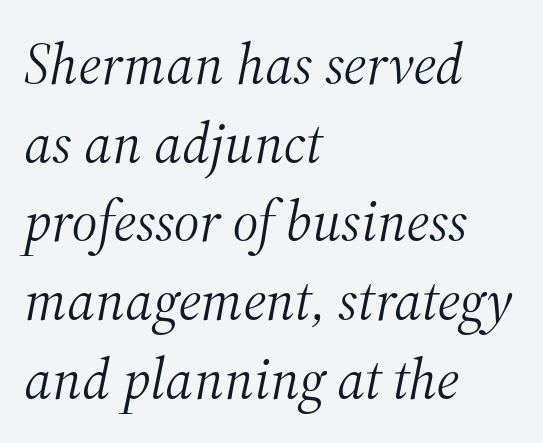
Q: Is the text bold? A: No.
Q: Is the text italic (slanted)? A: Yes, it leans right by about 12 degrees.
Q: Is the typeface a serif or a sans-serif typeface? A: Serif.
Q: Is the text underlined? A: No.
Q: How is the paragraph aligned? A: Left-aligned.
Q: Is the spacing between letters normal or unusually wide? A: Normal.
Q: Is the spacing between lines tight, normal or loose? A: Normal.
Q: Width (condensed, normal, or wide)? A: Normal.
Q: Stroke contrast? A: Medium.
Q: x-height? A: Medium.
Q: Monospaced? A: No.
